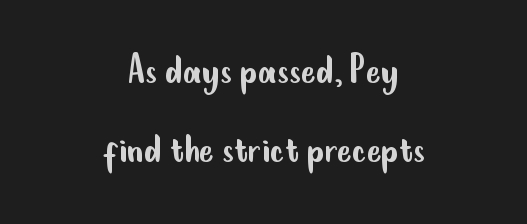
{"serif": "no", "italic": "no", "bold": "no", "weight": "regular", "width": "condensed", "stroke_contrast": "low", "x_height": "small", "monospaced": "no", "underline": "no", "align": "center", "line_spacing_ratio": 1.79, "letter_spacing": "normal", "letter_spacing_em": 0.0, "glyph_px": 44}
